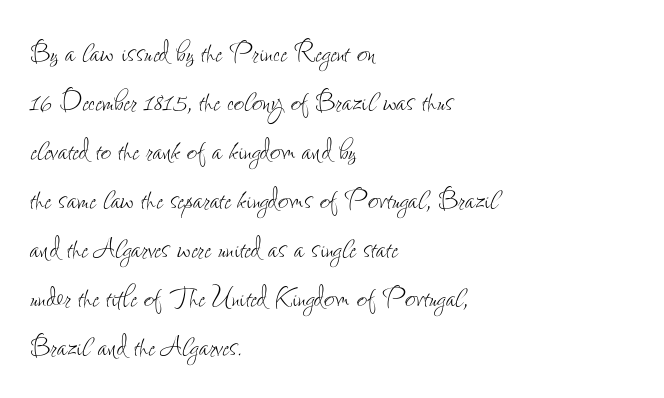
Line spacing here is normal. The letterforms sit at book weight or below. Here the glyphs are tracked normally, forming tight word shapes. The passage is arranged the way most books set body copy — flush left. The glyphs are unaccompanied by any horizontal stroke below them.
